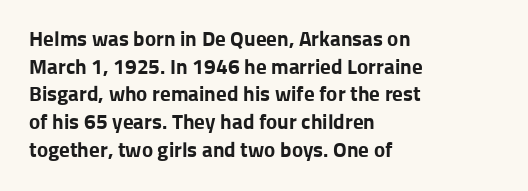
Q: Is the text bold? A: Yes.
Q: Is the text italic (slanted)? A: No, it is upright.
Q: Is the text underlined? A: No.
Q: How is the paragraph aligned? A: Left-aligned.
Q: Is the spacing between letters normal or unusually wide? A: Normal.
Q: Is the spacing between lines tight, normal or loose? A: Normal.
